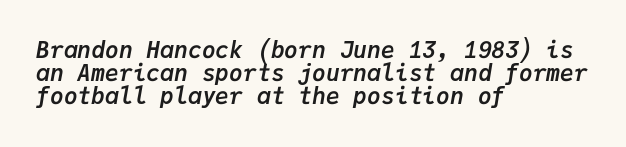
{"italic": "yes", "lean": "right", "slant_degrees": 9, "bold": "yes", "underline": "no", "align": "left", "line_spacing": "tight", "line_spacing_ratio": 1.01, "letter_spacing": "normal", "letter_spacing_em": 0.0, "glyph_px": 23}
